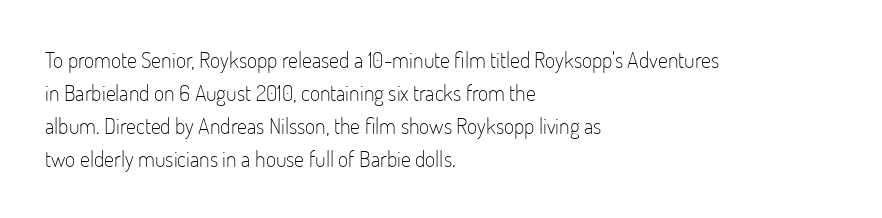
In terms of leading, this rendering sits right in the middle. Quick note: not italic, upright. Stems here are at most as thick as an everyday book face. Letter spacing: default.
